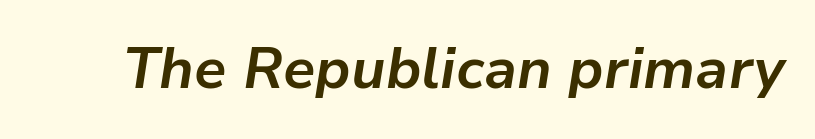
{"italic": "yes", "lean": "right", "slant_degrees": 9, "bold": "yes", "weight": "bold", "width": "normal", "stroke_contrast": "low", "x_height": "medium", "monospaced": "no", "underline": "no", "letter_spacing": "normal", "letter_spacing_em": 0.0, "glyph_px": 57}
